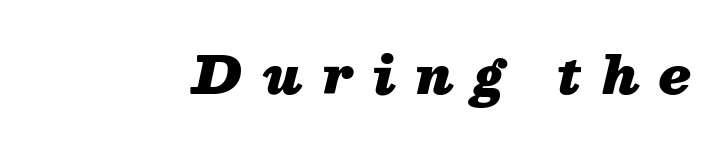
The image shows 52 px heavy type, italic (leaning right); set unusually wide letter spacing (+0.38 em), not underlined; medium stroke contrast and a medium x-height.
